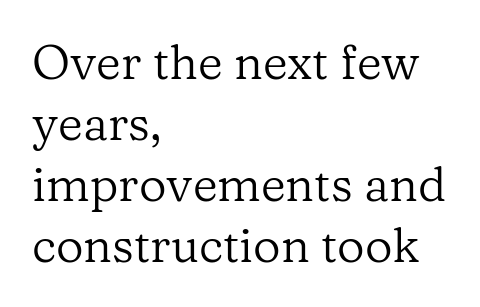
{"serif": "yes", "italic": "no", "bold": "no", "weight": "regular", "width": "normal", "stroke_contrast": "low", "x_height": "medium", "monospaced": "no", "underline": "no", "align": "left", "line_spacing": "normal", "line_spacing_ratio": 1.27, "letter_spacing": "normal", "letter_spacing_em": 0.0, "glyph_px": 48}
